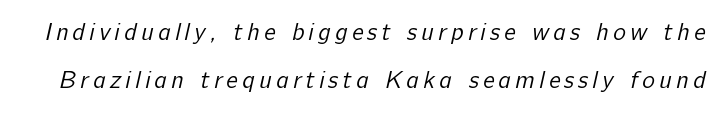
The image shows 24 px text type; set loose line spacing (1.98x), not underlined.
